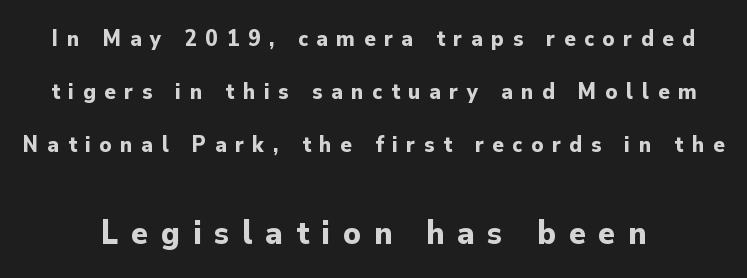
{"serif": "no", "italic": "no", "bold": "yes", "weight": "bold", "width": "normal", "stroke_contrast": "low", "x_height": "small", "monospaced": "no", "underline": "no", "line_spacing": "loose", "line_spacing_ratio": 2.31, "letter_spacing": "wide", "letter_spacing_em": 0.38, "larger_block": "second", "size_ratio": 1.48, "glyph_px": 34}
